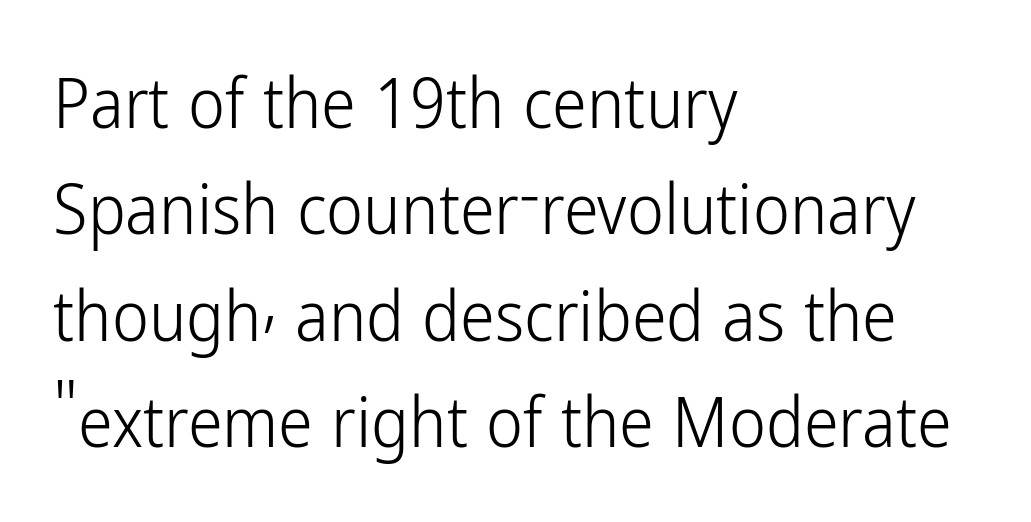
Layout note: lines flush left. A typesetter would call this proportional, since set widths differ per character. I'd call this a sans setting — the letters go barefoot. The rendering uses a moderate line-height, typical for paragraphs. The letterforms sit shoulder to shoulder at normal distance. The letters stand straight up with perfectly vertical stems.
